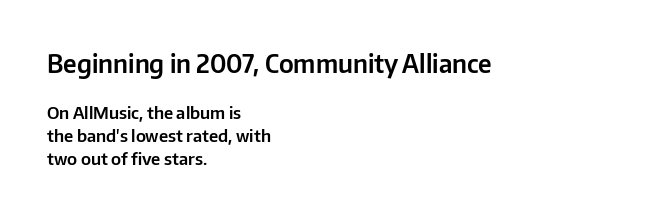
Notice how descenders clear the ascenders below comfortably — that's standard leading. Of the two passages, the one on top uses the larger point size. Reading down the block, your eye returns to a fixed left position each line. The horizontal fit of the characters is conventional and even. These lines were composed using upright roman letters. Type without underlining.
